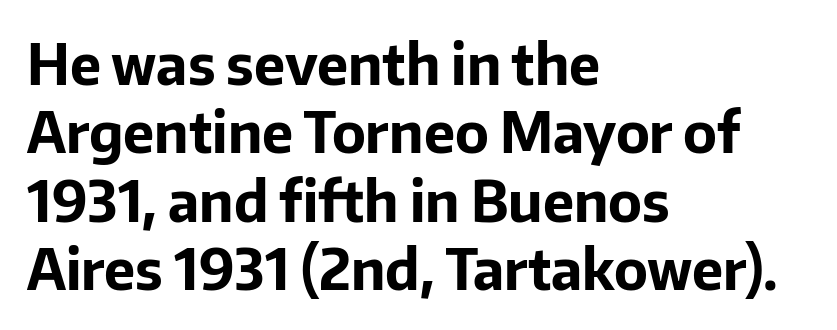
Between one letter and the next there's only the usual sliver of space. The text was rendered using a sans face with plain stroke endings. The text block is weighted toward the left margin, trailing off unevenly rightward. You could not count columns in this text — the font is proportionally spaced. The glyphs are unaccompanied by any horizontal stroke below them.
